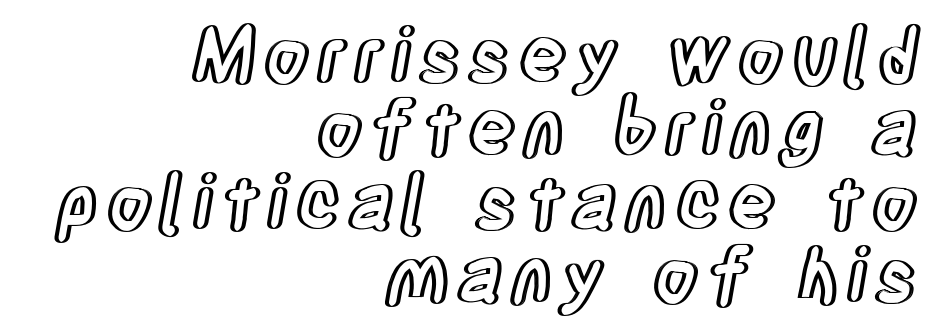
{"width": "condensed", "x_height": "large", "monospaced": "no", "underline": "no", "align": "right", "line_spacing": "tight", "line_spacing_ratio": 0.99, "glyph_px": 74}
